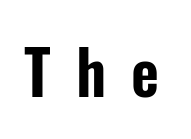
Q: Is the text italic (slanted)? A: No, it is upright.
Q: Is the typeface a serif or a sans-serif typeface? A: Sans-serif.
Q: Is the text underlined? A: No.
Q: Is the spacing between letters normal or unusually wide? A: Unusually wide.
Q: Width (condensed, normal, or wide)? A: Condensed.
Q: Stroke contrast? A: Low.
Q: x-height? A: Medium.
Q: Monospaced? A: No.
